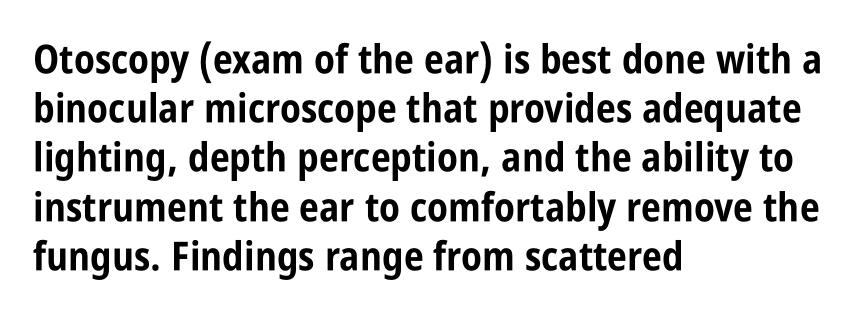
The image shows 40 px bold, condensed sans-serif type, upright; set left-aligned, line spacing 1.23x, normal letter spacing, not underlined; low stroke contrast and a large x-height.
